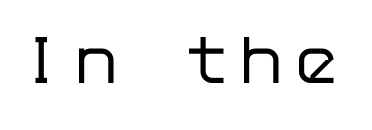
A bare baseline throughout the passage. Characters remain perfectly vertical along every line. A typesetter would label this face a sans. Bold? No — there's no thickening of the strokes.
